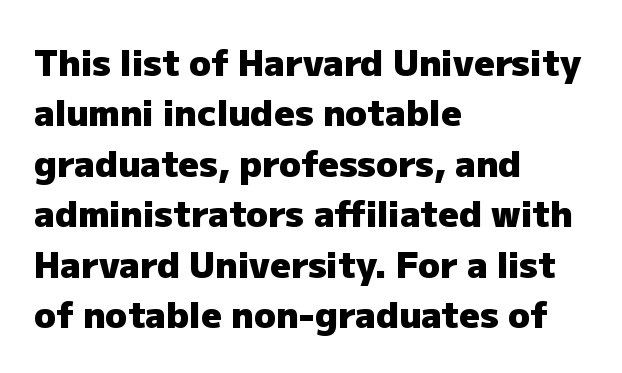
The image shows 36 px heavy sans-serif type, upright; set left-aligned, normal line spacing (1.4x), normal letter spacing, not underlined; low stroke contrast and a medium x-height.
